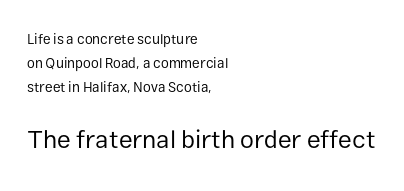
The image shows 25 px text type, upright; set left-aligned, normal line spacing (1.7x), normal letter spacing, not underlined; the second (bottom) block is 1.79x larger.
